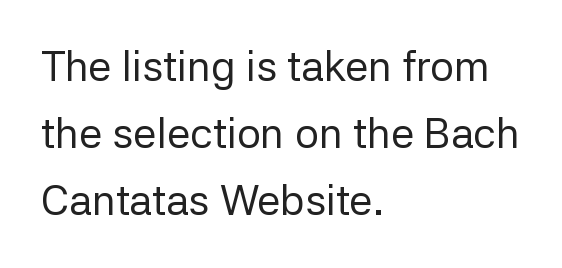
Q: Is the text bold? A: No.
Q: Is the text italic (slanted)? A: No, it is upright.
Q: Is the typeface a serif or a sans-serif typeface? A: Sans-serif.
Q: Is the text underlined? A: No.
Q: How is the paragraph aligned? A: Left-aligned.
Q: Is the spacing between letters normal or unusually wide? A: Normal.
Q: Is the spacing between lines tight, normal or loose? A: Normal.
Q: Width (condensed, normal, or wide)? A: Normal.
Q: Stroke contrast? A: Low.
Q: x-height? A: Medium.
Q: Monospaced? A: No.
